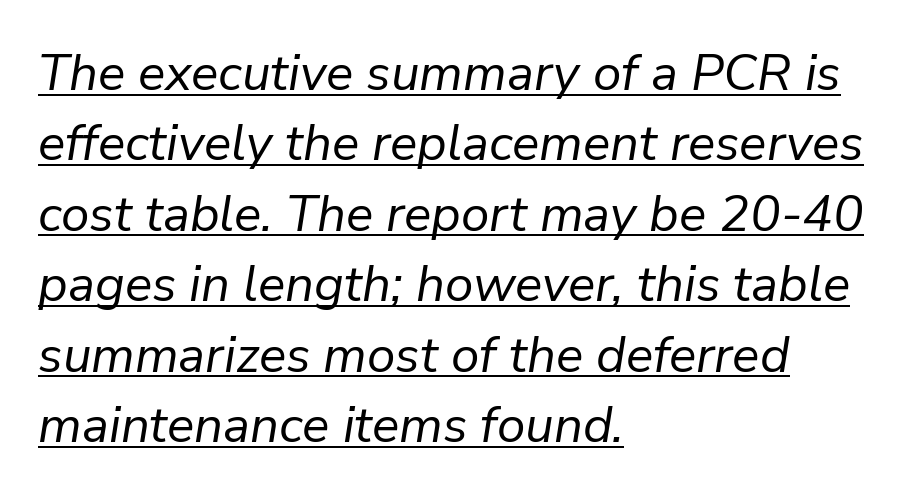
Honestly, the underline is the first thing you notice here. Reading down the column, the eye jumps a familiar distance to each next line. Between one letter and the next there's only the usual sliver of space. All the whitespace from short lines collects on the right.
